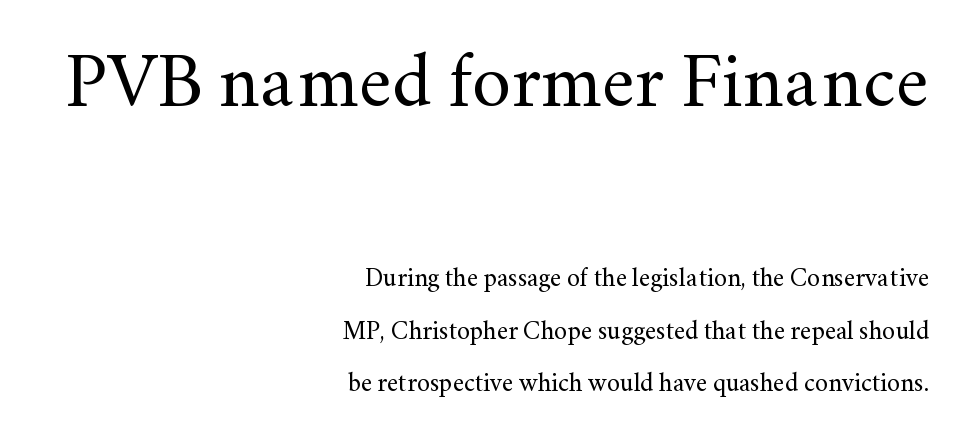
Q: Is the text bold? A: No.
Q: Is the text italic (slanted)? A: No, it is upright.
Q: Is the typeface a serif or a sans-serif typeface? A: Serif.
Q: Is the text underlined? A: No.
Q: How is the paragraph aligned? A: Right-aligned.
Q: Is the spacing between letters normal or unusually wide? A: Normal.
Q: Is the spacing between lines tight, normal or loose? A: Loose.
Q: Which block of text is set in a larger size, the first (top) or the second (bottom)? A: The first (top) one.
Q: Width (condensed, normal, or wide)? A: Normal.
Q: Stroke contrast? A: Medium.
Q: x-height? A: Small.
Q: Monospaced? A: No.
